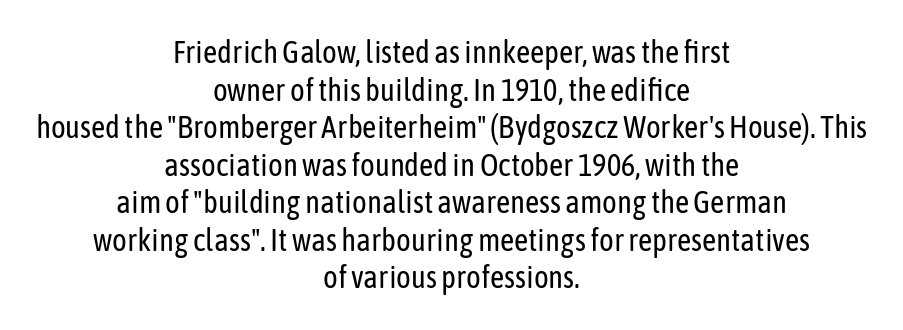
Upright lettering throughout. The gaps between neighbouring characters are ordinary and unremarkable. Is this a fixed-width face? No — the glyphs have proportional, varying widths. The font sits on the lighter half of the weight spectrum, regular included. Descenders hang freely into open space. The passage shown is typeset with a sans-serif family.
